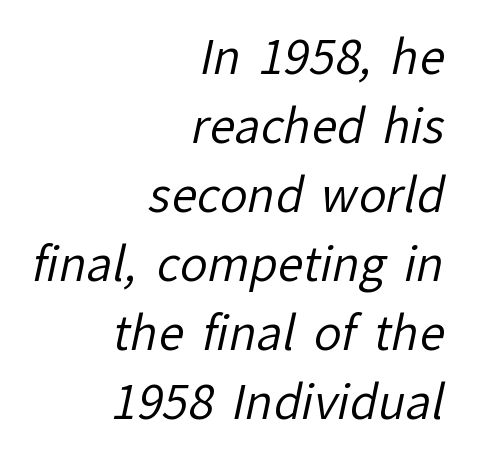
{"serif": "no", "bold": "no", "weight": "regular", "width": "normal", "stroke_contrast": "low", "x_height": "medium", "monospaced": "no", "underline": "no", "align": "right", "line_spacing": "normal", "line_spacing_ratio": 1.5, "letter_spacing": "normal", "letter_spacing_em": 0.0, "glyph_px": 46}
